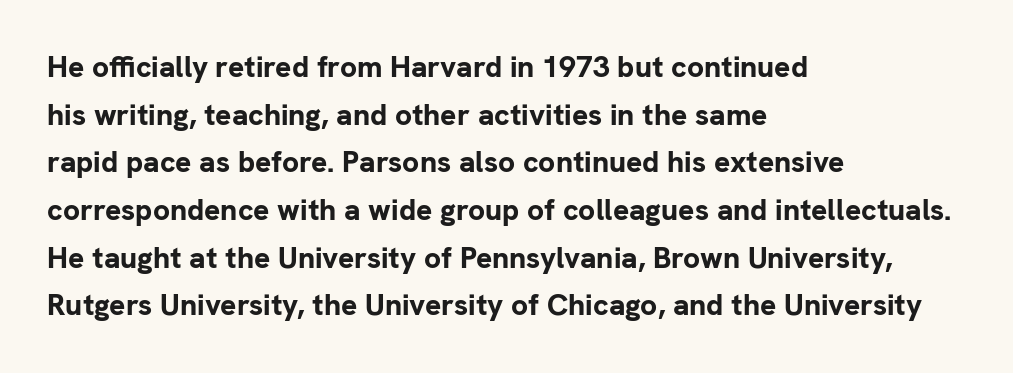
{"serif": "no", "italic": "no", "bold": "yes", "weight": "bold", "width": "normal", "stroke_contrast": "low", "x_height": "medium", "monospaced": "no", "underline": "no", "align": "left", "line_spacing": "normal", "line_spacing_ratio": 1.59, "letter_spacing": "normal", "letter_spacing_em": 0.0, "glyph_px": 30}
